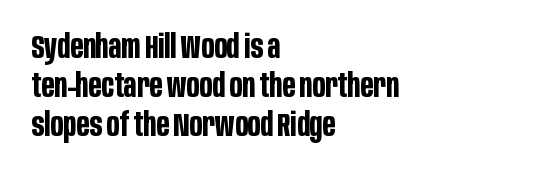
The typography opts for an upright posture over an oblique one. Each word holds together tightly as a unit, with standard inter-letter gaps. The rendering anchors every line to the left-hand side. Grotesque or geometric, the face here clearly has no serifs. Rule under the text: the space is simply empty.
